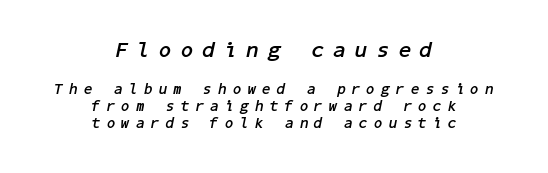
The image shows 22 px bold type, italic (leaning right); set centered, tight line spacing (1.12x), unusually wide letter spacing (+0.44 em), not underlined; the first (top) block is 1.47x larger.
